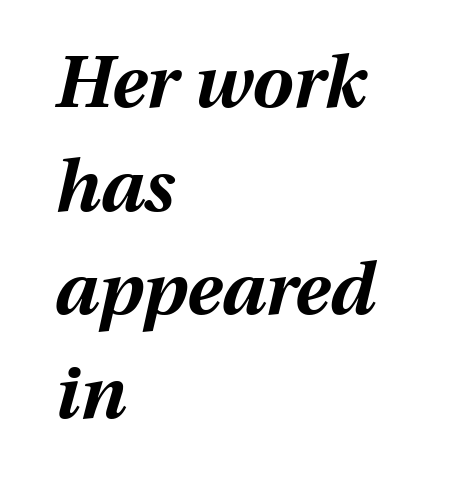
Q: Is the text bold? A: Yes.
Q: Is the text italic (slanted)? A: Yes, it leans right by about 13 degrees.
Q: Is the text underlined? A: No.
Q: How is the paragraph aligned? A: Left-aligned.
Q: Is the spacing between letters normal or unusually wide? A: Normal.
Q: Is the spacing between lines tight, normal or loose? A: Normal.
Q: Width (condensed, normal, or wide)? A: Normal.
Q: Stroke contrast? A: Medium.
Q: x-height? A: Medium.
Q: Monospaced? A: No.
